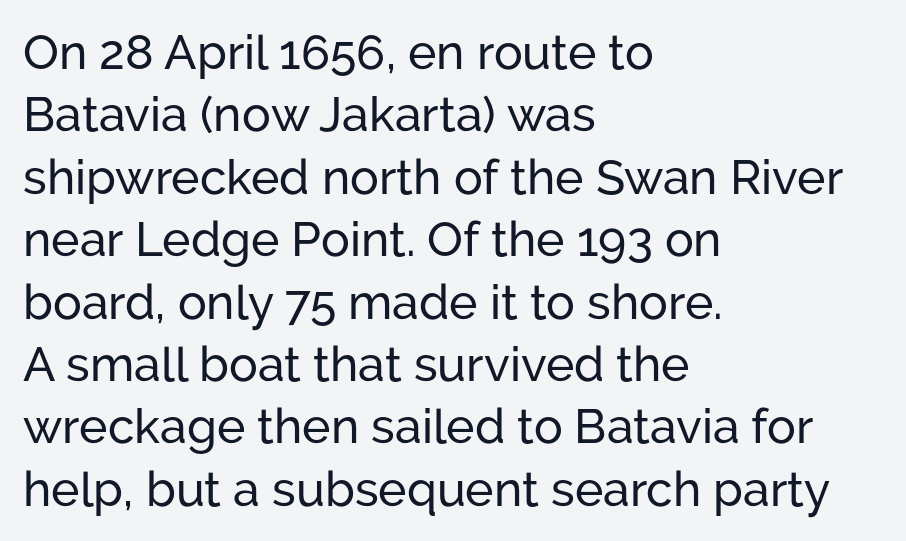
The image shows 48 px sans-serif type, upright; set left-aligned, normal line spacing (1.3x), normal letter spacing, not underlined; low stroke contrast and a medium x-height.
